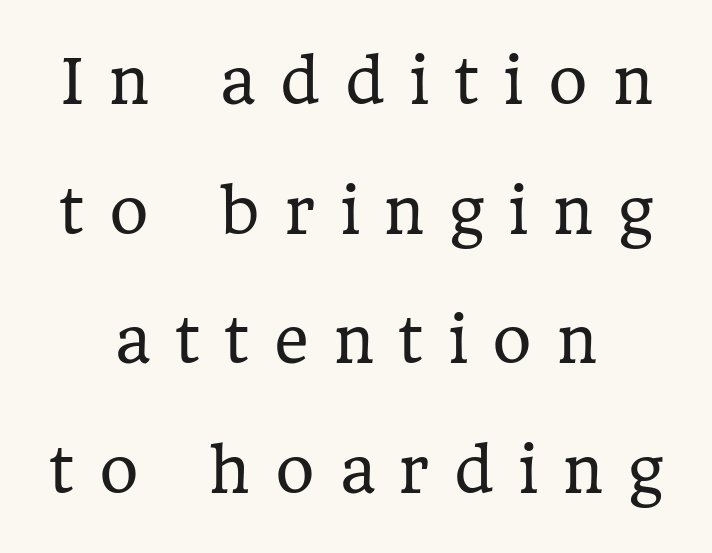
In terms of letterform style, serifs are clearly present. Proportional: the letters do not fall into vertical columns. The area under the type is left untouched. Tall strokes in this sample are plumb rather than angled.
